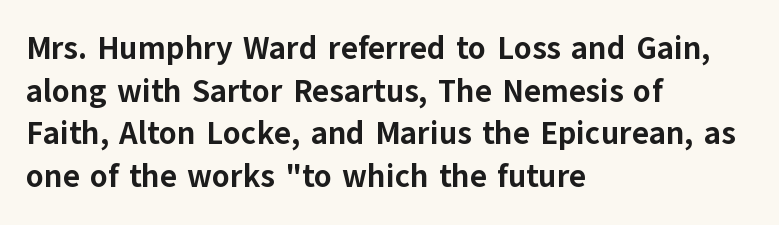
The image shows 32 px bold sans-serif type, upright; set left-aligned, normal line spacing (1.33x), normal letter spacing, not underlined; low stroke contrast and a medium x-height.
